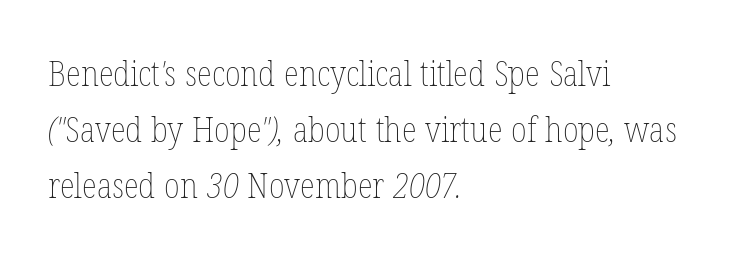
The image shows 35 px thin, condensed type; set left-aligned, normal line spacing (1.6x), normal letter spacing, not underlined; low stroke contrast and a medium x-height.
